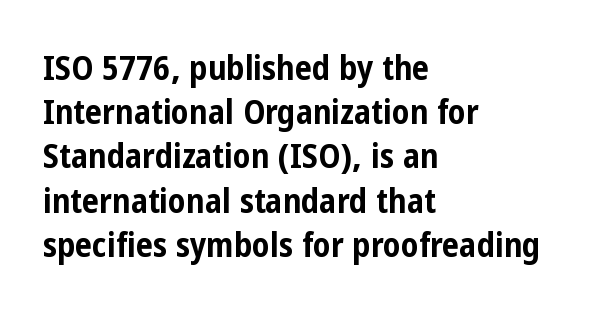
Plenty of ink on the page — the face is bold. Horizontal bands of white between lines are of average thickness. These lines are composed in type without serifs. Spacing verdict: proportional, widths tailored to each character. These lines keep a tight, regular rhythm from letter to letter. Posture: upright roman.
